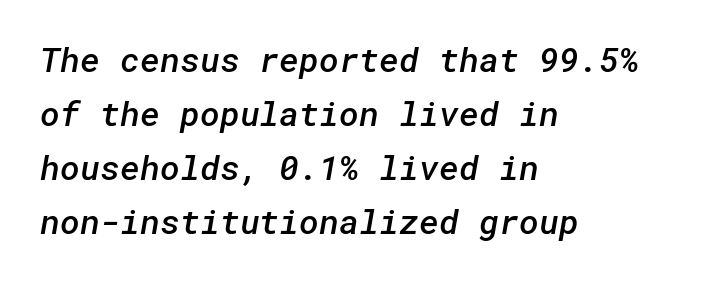
This block has exactly the height ordinary leading produces. Horizontally, the lines are justified to the leading edge only. Letterform terminals end flat and unadorned throughout the passage. Glance below the letters and you will spot only blank space.
